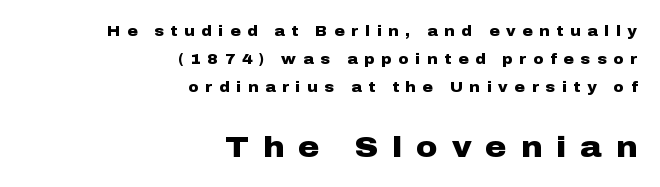
{"serif": "no", "italic": "no", "bold": "yes", "weight": "heavy", "width": "wide", "stroke_contrast": "low", "x_height": "medium", "monospaced": "no", "underline": "no", "align": "right", "line_spacing": "loose", "line_spacing_ratio": 2.01, "letter_spacing": "wide", "letter_spacing_em": 0.49, "larger_block": "second", "size_ratio": 2.07, "glyph_px": 29}
